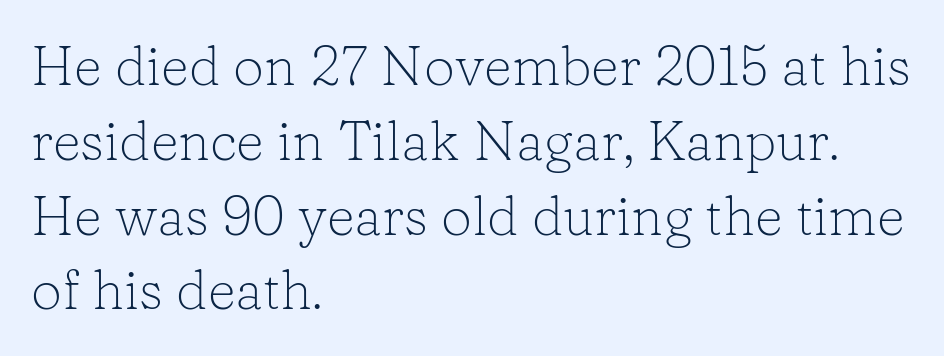
Does extra space separate the letters? No, they use regular spacing. The gap between lines stays unmarked. Is there any slant? The stems are plumb. The rag falls on the right side of this text block. Bold? No — there's no thickening of the strokes.
